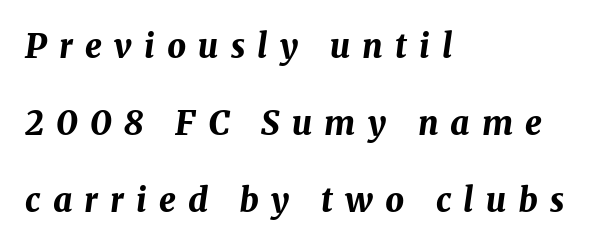
The image shows 33 px bold type, italic (leaning right); set left-aligned, loose line spacing (2.34x), unusually wide letter spacing (+0.37 em), not underlined; medium stroke contrast and a medium x-height.
